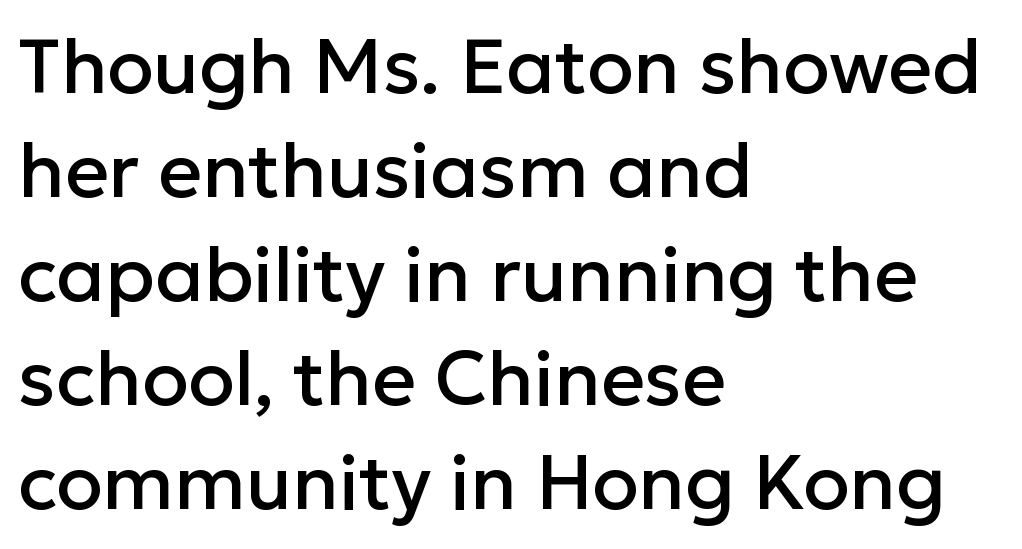
Descenders are the only things crossing below the line. This is roman type, the default non-slanted kind. The rendering keeps characters at their native spacing. Successive baselines arrive at the customary interval. Each letter's strokes conclude bluntly, with no projecting serifs. Each line starts at the same left margin while the right side varies.
